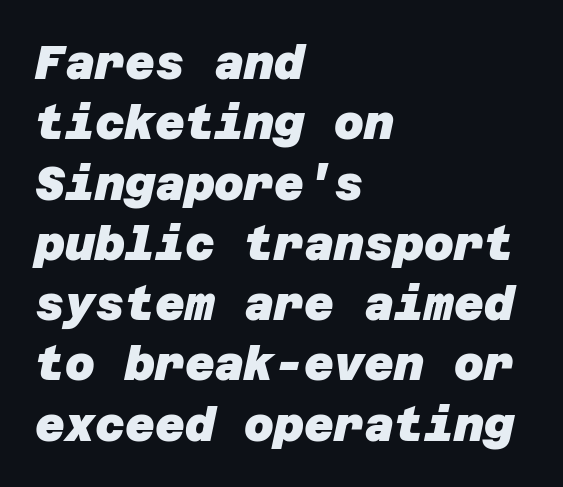
{"serif": "no", "bold": "yes", "weight": "heavy", "width": "normal", "stroke_contrast": "low", "x_height": "large", "underline": "no", "align": "left", "line_spacing": "normal", "line_spacing_ratio": 1.31, "letter_spacing": "normal", "letter_spacing_em": 0.0, "glyph_px": 46}
